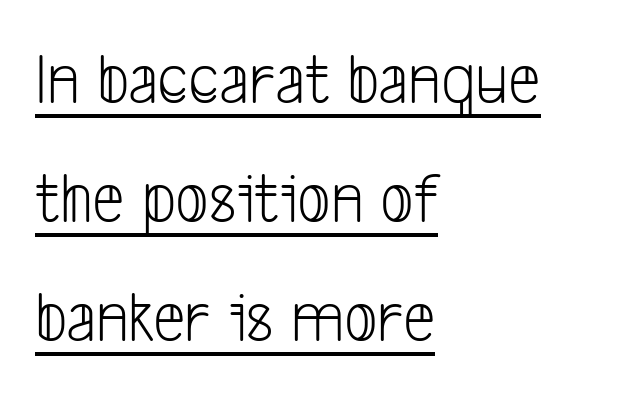
Vertical spacing — default. Compared with a centered layout, this one pins lines to the left instead. This is sans-serif lettering, the kind often seen on screens and signage. Heaviness? Minimal to ordinary, like unemphasized prose. You can see a thin bar hugging the bottom of the glyphs.
